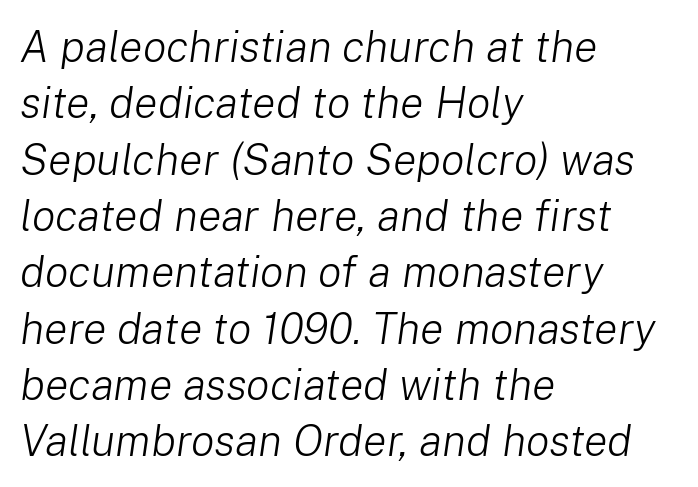
Q: Is the text bold? A: No.
Q: Is the text italic (slanted)? A: Yes, it leans right by about 8 degrees.
Q: Is the text underlined? A: No.
Q: How is the paragraph aligned? A: Left-aligned.
Q: Is the spacing between letters normal or unusually wide? A: Normal.
Q: Is the spacing between lines tight, normal or loose? A: Normal.
Q: Width (condensed, normal, or wide)? A: Normal.
Q: Stroke contrast? A: Low.
Q: x-height? A: Medium.
Q: Monospaced? A: No.
